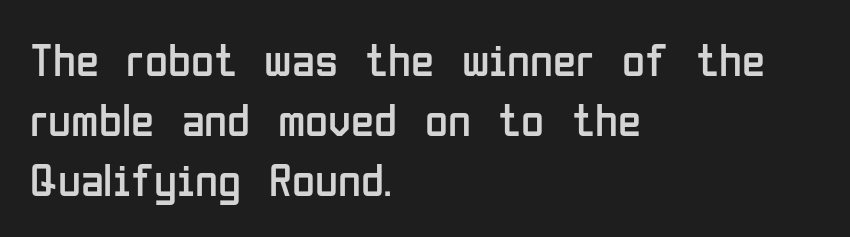
{"serif": "no", "italic": "no", "bold": "no", "weight": "regular", "width": "condensed", "stroke_contrast": "low", "x_height": "medium", "monospaced": "no", "underline": "no", "align": "left", "line_spacing": "normal", "line_spacing_ratio": 1.28, "letter_spacing": "normal", "letter_spacing_em": 0.0, "glyph_px": 47}
